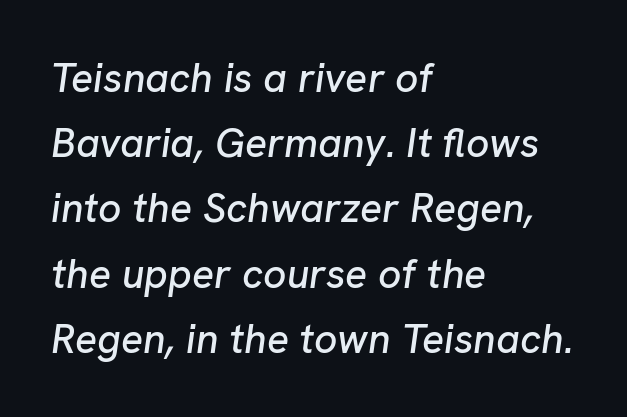
Q: Is the text italic (slanted)? A: Yes, it leans right by about 8 degrees.
Q: Is the text underlined? A: No.
Q: How is the paragraph aligned? A: Left-aligned.
Q: Is the spacing between letters normal or unusually wide? A: Normal.
Q: Is the spacing between lines tight, normal or loose? A: Normal.
Q: Width (condensed, normal, or wide)? A: Normal.
Q: Stroke contrast? A: Low.
Q: x-height? A: Medium.
Q: Monospaced? A: No.
